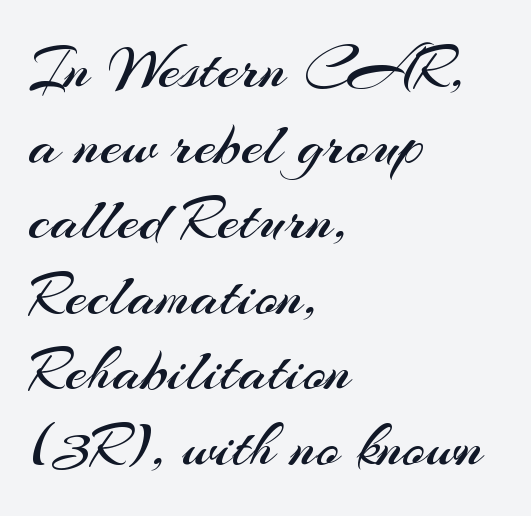
The image shows 63 px regular-weight sans-serif type; set left-aligned, line spacing 1.2x, normal letter spacing, not underlined; medium stroke contrast and a small x-height.
